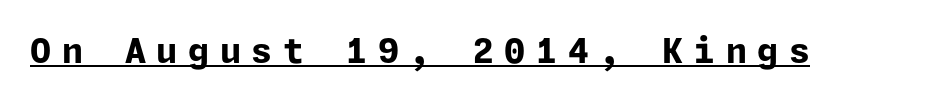
No italicization has been applied; the sample stays upright. Looks like someone drew a line under every word here. This is heavy type, rendered in bold. Regarding serifs, this sample does without them.
